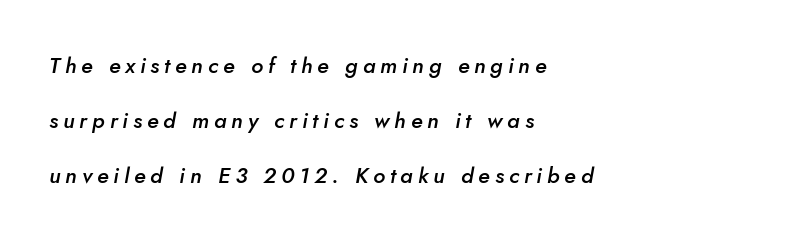
Q: Is the text bold? A: Semi-bold.
Q: Is the text italic (slanted)? A: Yes, it leans right by about 10 degrees.
Q: Is the text underlined? A: No.
Q: How is the paragraph aligned? A: Left-aligned.
Q: Is the spacing between letters normal or unusually wide? A: Unusually wide.
Q: Is the spacing between lines tight, normal or loose? A: Loose.
